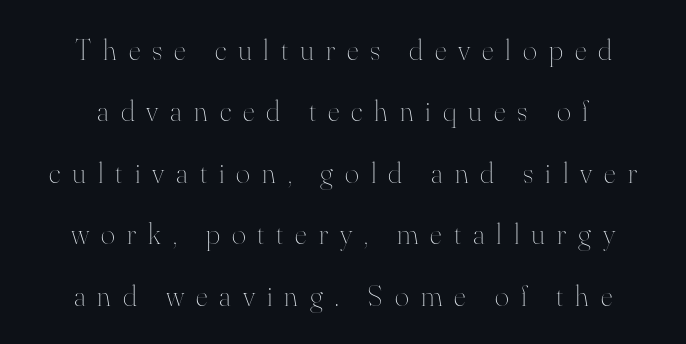
{"italic": "no", "bold": "no", "weight": "thin", "width": "normal", "stroke_contrast": "high", "x_height": "small", "monospaced": "no", "underline": "no", "line_spacing": "loose", "line_spacing_ratio": 2.05, "letter_spacing": "wide", "letter_spacing_em": 0.4, "glyph_px": 30}
